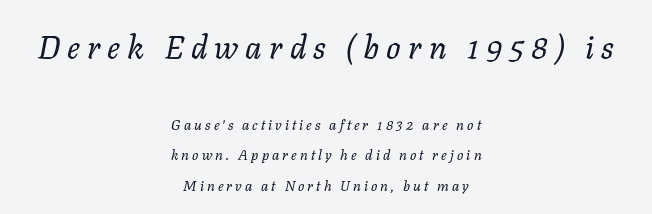
Q: Is the text bold? A: No.
Q: Is the text italic (slanted)? A: Yes, it leans right by about 11 degrees.
Q: Is the text underlined? A: No.
Q: How is the paragraph aligned? A: Centered.
Q: Is the spacing between letters normal or unusually wide? A: Unusually wide.
Q: Is the spacing between lines tight, normal or loose? A: Loose.
Q: Which block of text is set in a larger size, the first (top) or the second (bottom)? A: The first (top) one.
Q: Width (condensed, normal, or wide)? A: Normal.
Q: Stroke contrast? A: Low.
Q: x-height? A: Medium.
Q: Monospaced? A: No.
